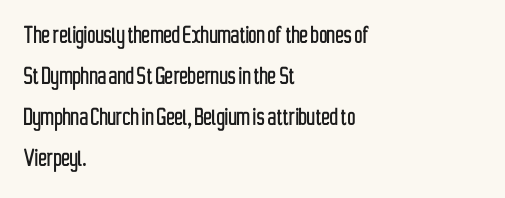
The image shows 28 px condensed sans-serif type, upright; set left-aligned, normal line spacing (1.46x), normal letter spacing, not underlined; low stroke contrast and a medium x-height.
